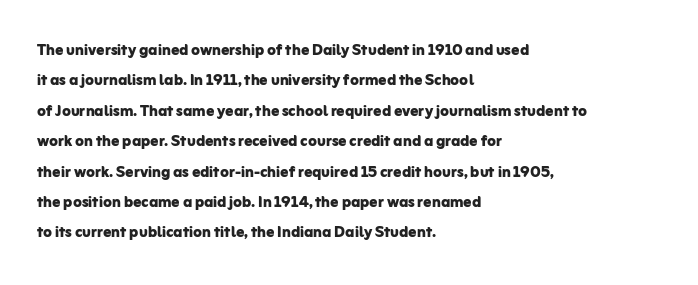
{"italic": "no", "bold": "yes", "underline": "no", "align": "left", "line_spacing": "normal", "line_spacing_ratio": 1.52, "letter_spacing": "normal", "letter_spacing_em": 0.0, "glyph_px": 20}
